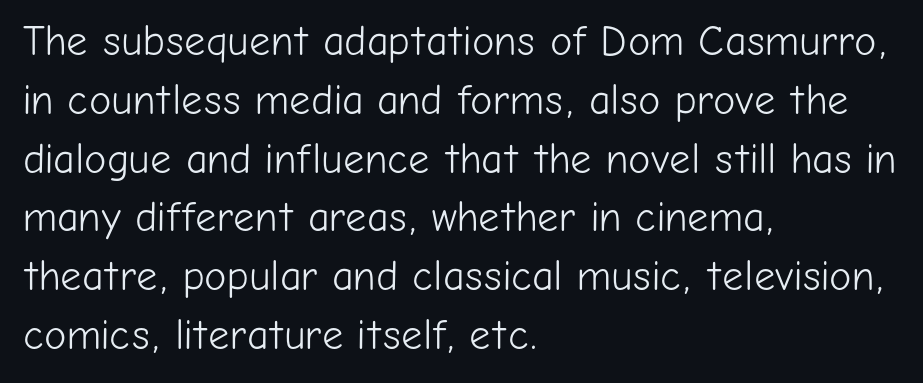
{"serif": "no", "italic": "no", "bold": "no", "weight": "light", "width": "normal", "stroke_contrast": "low", "x_height": "medium", "monospaced": "no", "underline": "no", "align": "left", "line_spacing": "normal", "line_spacing_ratio": 1.4, "letter_spacing": "normal", "letter_spacing_em": 0.0, "glyph_px": 42}
